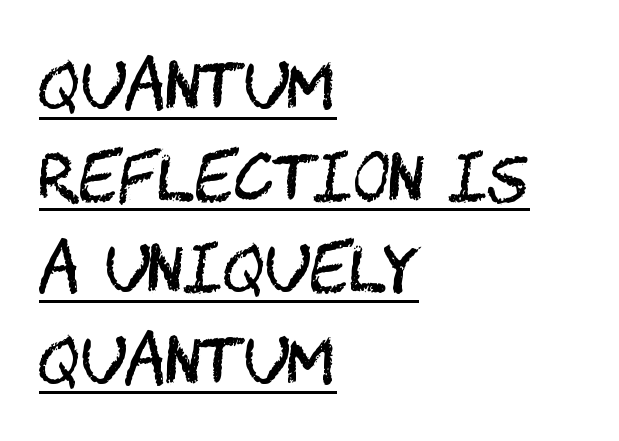
{"serif": "no", "italic": "no", "bold": "no", "weight": "regular", "width": "condensed", "stroke_contrast": "medium", "x_height": "large", "underline": "yes", "align": "left", "line_spacing": "normal", "line_spacing_ratio": 1.43, "letter_spacing": "normal", "letter_spacing_em": 0.0, "glyph_px": 64}
